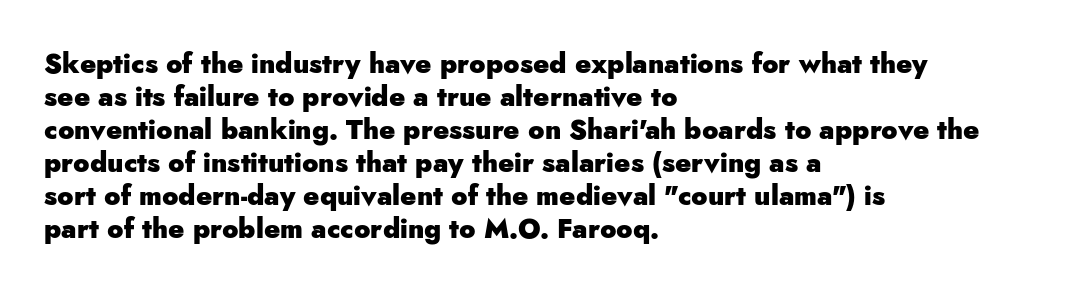
{"italic": "no", "bold": "yes", "underline": "no", "align": "left", "line_spacing_ratio": 1.22, "letter_spacing": "normal", "letter_spacing_em": 0.0, "glyph_px": 27}
